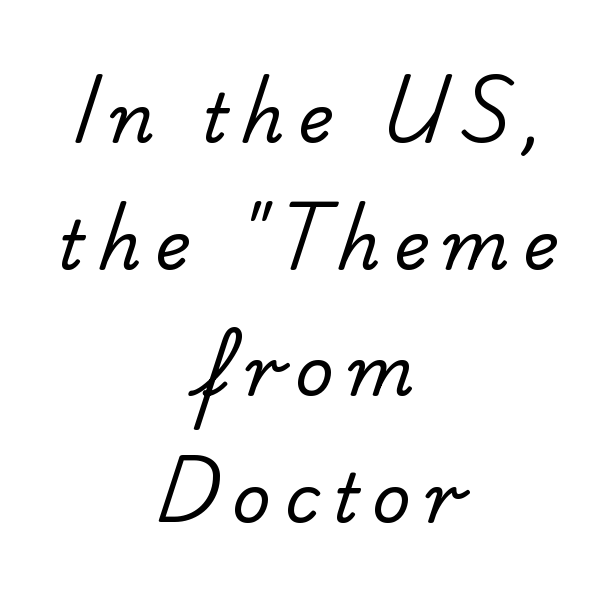
The image shows 67 px regular-weight sans-serif type; set centered, line spacing 1.89x, unusually wide letter spacing (+0.2 em), not underlined; low stroke contrast and a small x-height.
